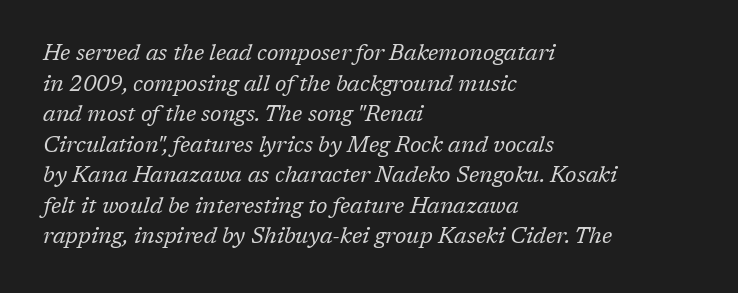
A bare baseline throughout the passage. This reads as an unemphasized weight, regular at the heaviest. Letter spacing: default. This rendering uses left alignment, leaving the right contour irregular. Whoever set this chose a conventional vertical rhythm. Is the type slanted? Yes — the strokes lean at a clear angle.
